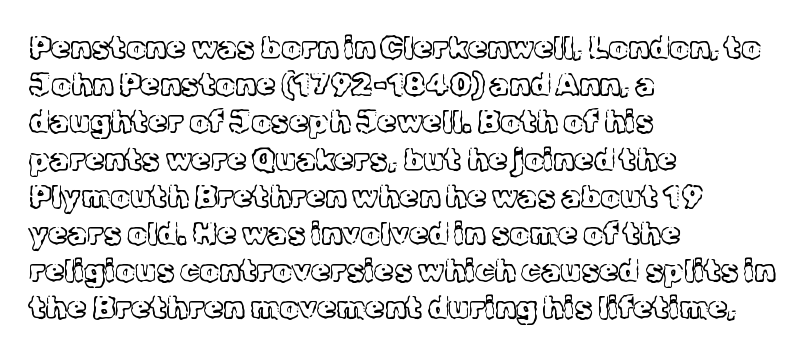
The image shows 31 px light serif type, upright; set left-aligned, line spacing 1.2x, normal letter spacing, not underlined; a medium x-height.
